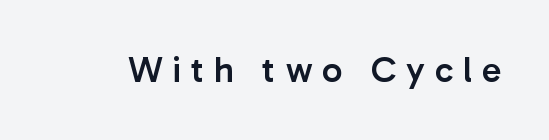
The image shows 36 px semibold sans-serif type, upright; set unusually wide letter spacing (+0.27 em), not underlined; low stroke contrast and a medium x-height.
